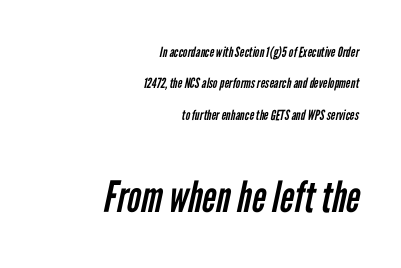
{"serif": "no", "bold": "no", "weight": "regular", "width": "condensed", "stroke_contrast": "low", "x_height": "medium", "monospaced": "no", "underline": "no", "align": "right", "line_spacing": "loose", "line_spacing_ratio": 2.24, "letter_spacing": "normal", "letter_spacing_em": 0.0, "larger_block": "second", "size_ratio": 3.07, "glyph_px": 43}
